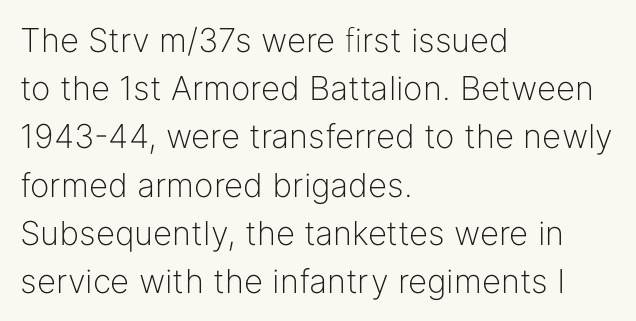
Letters have the restrained weight of plain body copy at most. Do the characters align in a grid? No, the font is proportional. Does the copy run flush right? No — it runs flush left. This sample uses plain, unmodified letter spacing. A typesetter would call this leading conventional body-copy spacing. Ordinary non-slanted type is in use.
